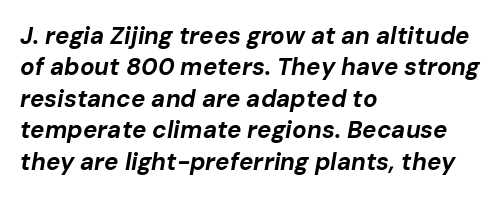
{"italic": "yes", "lean": "right", "slant_degrees": 10, "bold": "yes", "underline": "no", "align": "left", "line_spacing": "normal", "line_spacing_ratio": 1.31, "letter_spacing": "normal", "letter_spacing_em": 0.0, "glyph_px": 24}
